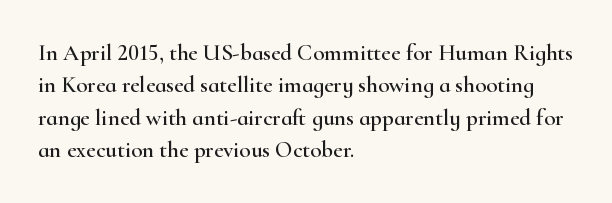
Q: Is the text italic (slanted)? A: No, it is upright.
Q: Is the text underlined? A: No.
Q: How is the paragraph aligned? A: Left-aligned.
Q: Is the spacing between letters normal or unusually wide? A: Normal.
Q: Is the spacing between lines tight, normal or loose? A: Normal.
